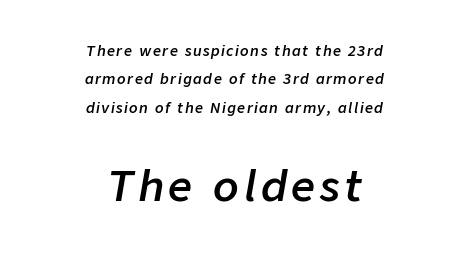
Q: Is the text bold? A: Semi-bold.
Q: Is the text italic (slanted)? A: Yes, it leans right by about 9 degrees.
Q: Is the text underlined? A: No.
Q: How is the paragraph aligned? A: Centered.
Q: Is the spacing between lines tight, normal or loose? A: Loose.
Q: Which block of text is set in a larger size, the first (top) or the second (bottom)? A: The second (bottom) one.
Q: Width (condensed, normal, or wide)? A: Normal.
Q: Stroke contrast? A: Low.
Q: x-height? A: Medium.
Q: Monospaced? A: No.
